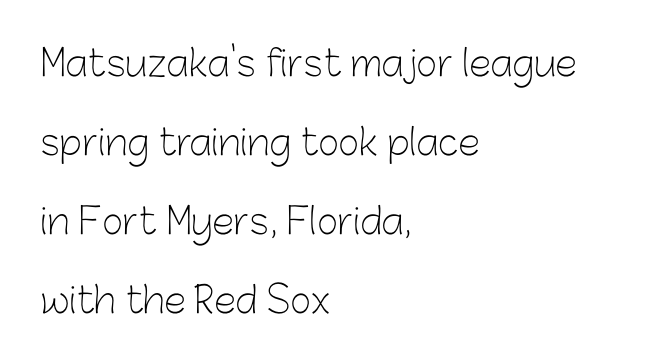
Are there feet on the stems? There aren't — it's a sans. Italic? Not at all — the glyphs are vertical. Honestly, the letter spacing is just normal — you wouldn't notice it. The words here are not underlined.
